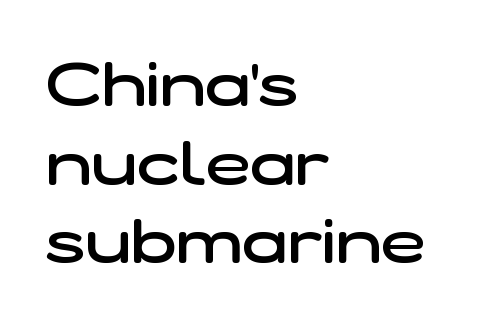
{"serif": "no", "bold": "semi", "weight": "semibold", "width": "wide", "stroke_contrast": "low", "x_height": "medium", "monospaced": "no", "underline": "no", "align": "left", "line_spacing": "normal", "line_spacing_ratio": 1.31, "letter_spacing": "normal", "letter_spacing_em": 0.0, "glyph_px": 60}
